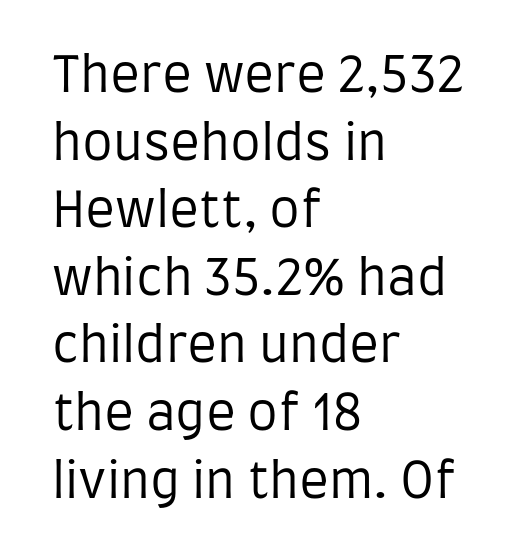
The image shows 49 px regular-weight, condensed sans-serif type, upright; set left-aligned, normal line spacing (1.38x), normal letter spacing, not underlined; low stroke contrast and a large x-height.
